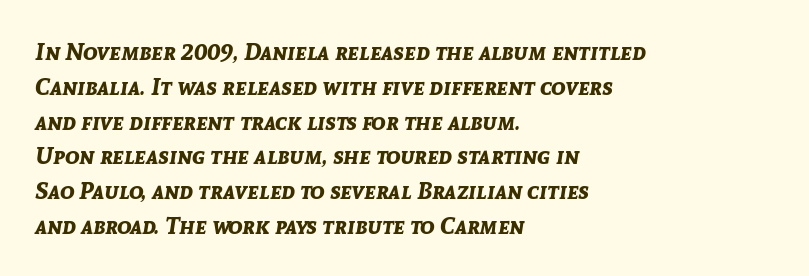
Inter-character spacing is left at the font's built-in metrics. A typesetter would mark this as italic. Summary of weight: heavy, a full bold. A normal amount of white space separates one row of letters from the next.
